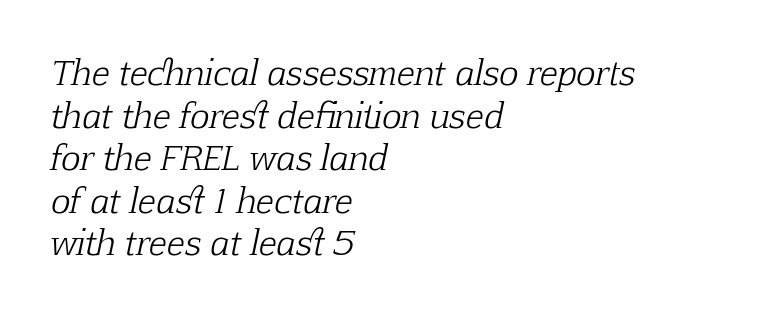
{"serif": "yes", "italic": "yes", "lean": "right", "slant_degrees": 12, "bold": "no", "weight": "light", "width": "normal", "stroke_contrast": "low", "x_height": "medium", "monospaced": "no", "underline": "no", "align": "left", "line_spacing": "normal", "line_spacing_ratio": 1.29, "letter_spacing": "normal", "letter_spacing_em": 0.0, "glyph_px": 33}
